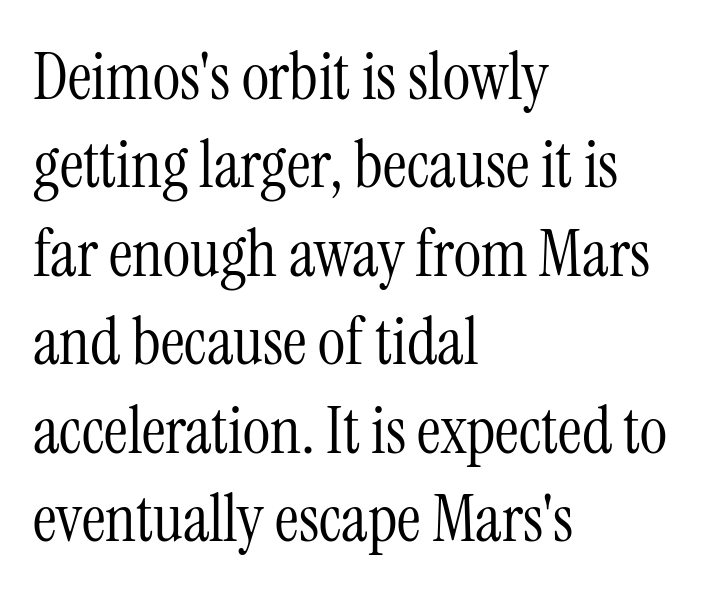
The image shows 66 px light, condensed serif type, upright; set left-aligned, normal line spacing (1.34x), normal letter spacing, not underlined; medium stroke contrast and a medium x-height.
